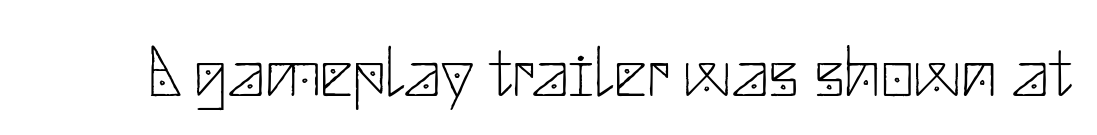
The passage shown has conventional tracking throughout. Type without underlining. Characters remain perfectly vertical along every line. The typesetting does not lean heavy: it is not bold.
